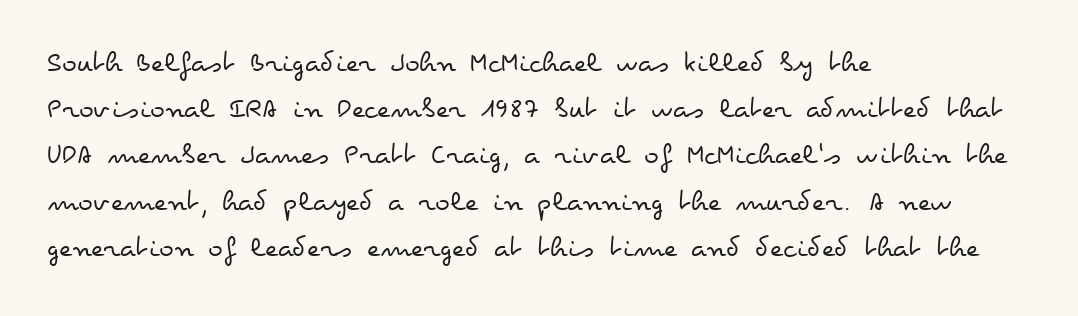
The image shows 31 px regular-weight, wide type, upright; set left-aligned, normal line spacing (1.49x), normal letter spacing, not underlined; low stroke contrast and a small x-height.
